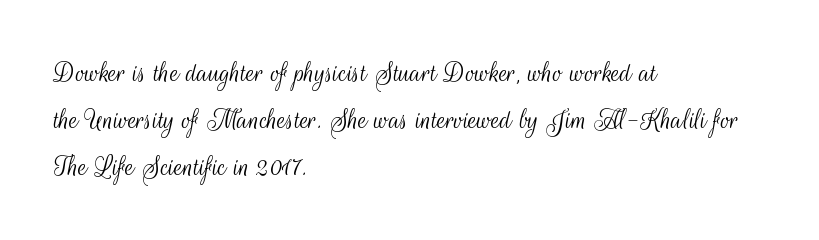
Each line starts at the same left margin while the right side varies. The passage shown is typeset with a sans-serif family. A light-to-regular cut is what we see here. The passage shown has conventional tracking throughout.
